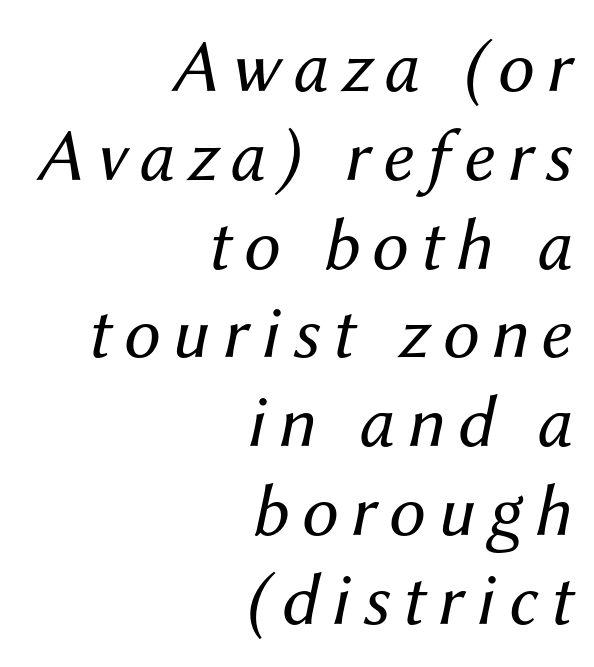
Q: Is the text bold? A: No.
Q: Is the text italic (slanted)? A: Yes, it leans right by about 12 degrees.
Q: Is the text underlined? A: No.
Q: How is the paragraph aligned? A: Right-aligned.
Q: Width (condensed, normal, or wide)? A: Normal.
Q: Stroke contrast? A: Medium.
Q: x-height? A: Medium.
Q: Monospaced? A: No.
